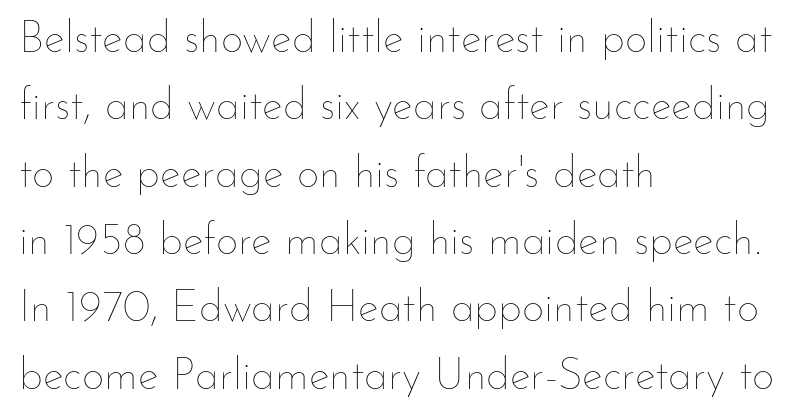
The image shows 44 px thin type, upright; set left-aligned, normal line spacing (1.53x), normal letter spacing, not underlined; low stroke contrast and a small x-height.
